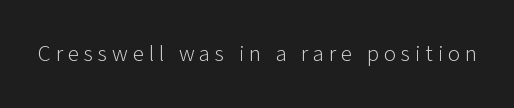
Q: Is the text bold? A: No.
Q: Is the text italic (slanted)? A: No, it is upright.
Q: Is the text underlined? A: No.
Q: Is the spacing between letters normal or unusually wide? A: Unusually wide.
